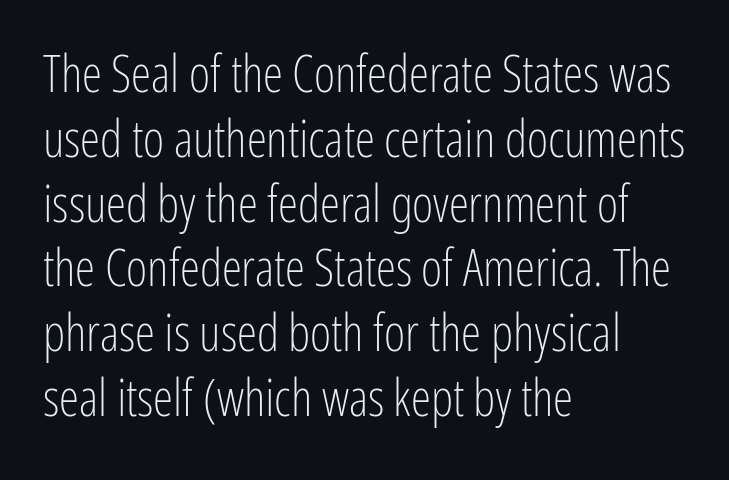
The image shows 51 px light, condensed sans-serif type, upright; set left-aligned, normal line spacing (1.27x), normal letter spacing, not underlined; low stroke contrast and a medium x-height.
